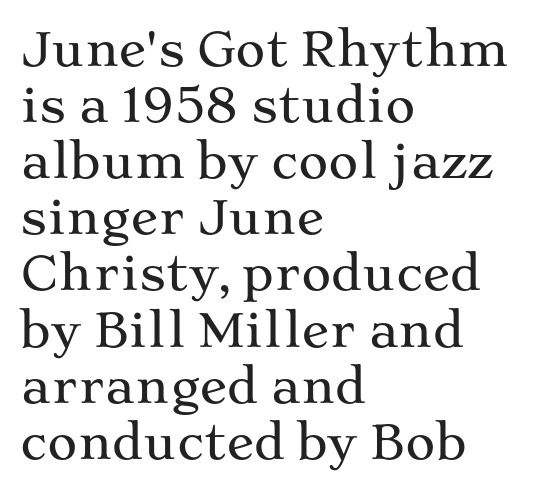
{"serif": "yes", "italic": "no", "width": "wide", "stroke_contrast": "medium", "x_height": "medium", "monospaced": "no", "underline": "no", "align": "left", "line_spacing_ratio": 1.22, "letter_spacing": "normal", "letter_spacing_em": 0.0, "glyph_px": 46}
